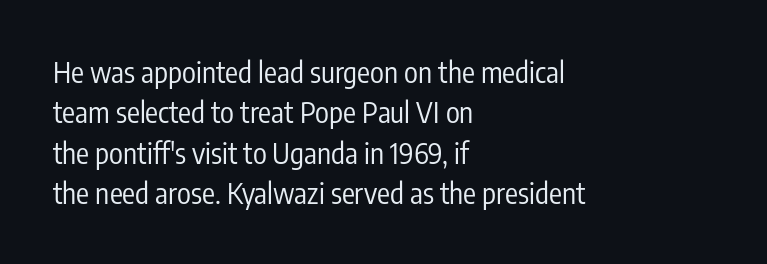
The characters are drawn with everyday or finer stroke widths. Looks like regular typesetting: each glyph gets only the width it needs. If you drew a line through each stem, it would be perfectly vertical. The specimen omits any rule beneath the text block's lines.
